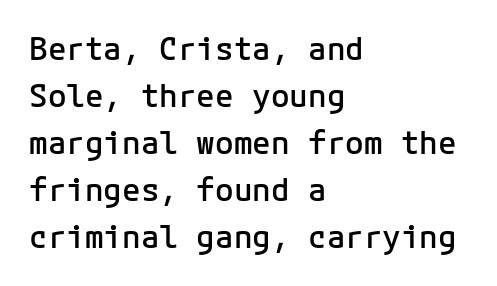
{"serif": "no", "italic": "no", "bold": "semi", "weight": "semibold", "width": "normal", "stroke_contrast": "low", "x_height": "medium", "monospaced": "yes", "underline": "no", "align": "left", "line_spacing": "normal", "line_spacing_ratio": 1.52, "letter_spacing": "normal", "letter_spacing_em": 0.0, "glyph_px": 31}
